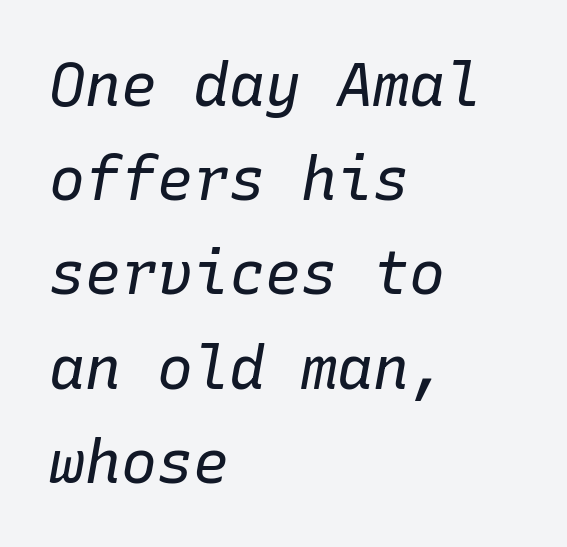
Q: Is the text bold? A: No.
Q: Is the text italic (slanted)? A: Yes, it leans right by about 10 degrees.
Q: Is the text underlined? A: No.
Q: How is the paragraph aligned? A: Left-aligned.
Q: Is the spacing between letters normal or unusually wide? A: Normal.
Q: Is the spacing between lines tight, normal or loose? A: Normal.
Q: Width (condensed, normal, or wide)? A: Normal.
Q: Stroke contrast? A: Low.
Q: x-height? A: Medium.
Q: Monospaced? A: Yes.
